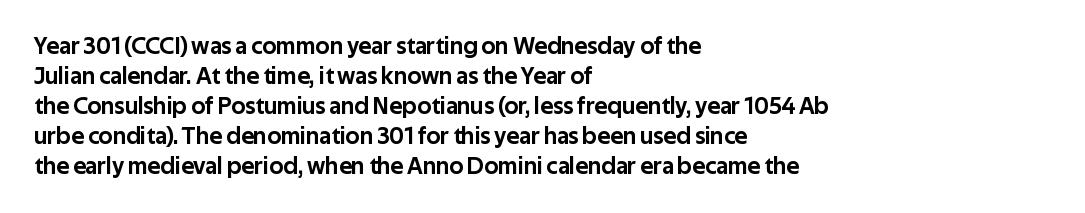
{"italic": "no", "underline": "no", "align": "left", "line_spacing": "normal", "line_spacing_ratio": 1.25, "letter_spacing": "normal", "letter_spacing_em": 0.0, "glyph_px": 24}
